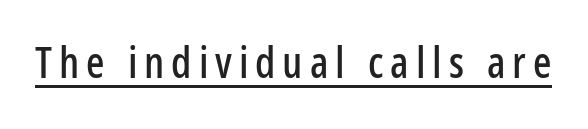
Q: Is the text italic (slanted)? A: No, it is upright.
Q: Is the typeface a serif or a sans-serif typeface? A: Sans-serif.
Q: Is the text underlined? A: Yes.
Q: Width (condensed, normal, or wide)? A: Condensed.
Q: Stroke contrast? A: Low.
Q: x-height? A: Medium.
Q: Monospaced? A: No.
